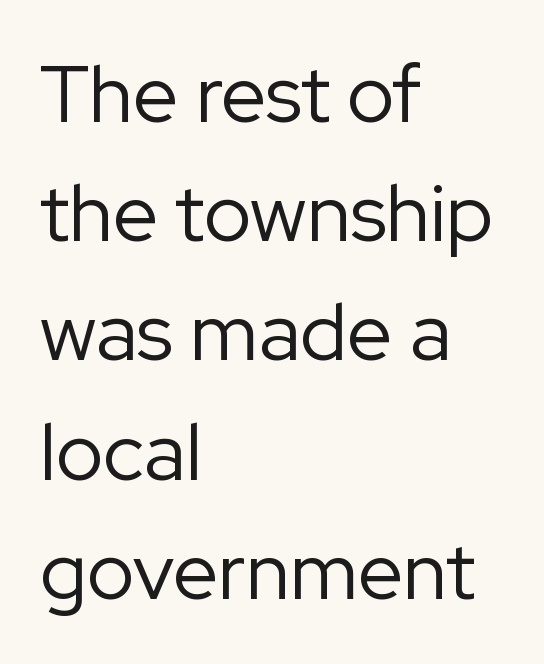
The image shows 80 px regular-weight sans-serif type, upright; set left-aligned, normal line spacing (1.49x), normal letter spacing, not underlined; low stroke contrast and a medium x-height.
